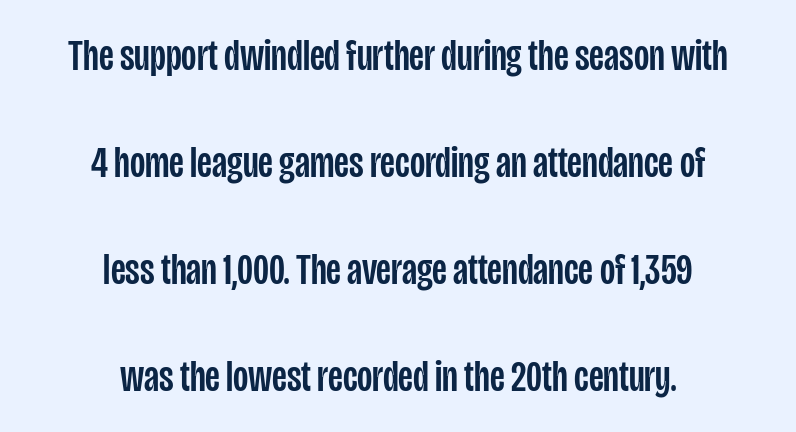
{"serif": "no", "italic": "no", "width": "condensed", "stroke_contrast": "low", "x_height": "large", "monospaced": "no", "underline": "no", "align": "center", "line_spacing": "loose", "line_spacing_ratio": 2.43, "letter_spacing": "normal", "letter_spacing_em": 0.0, "glyph_px": 44}
